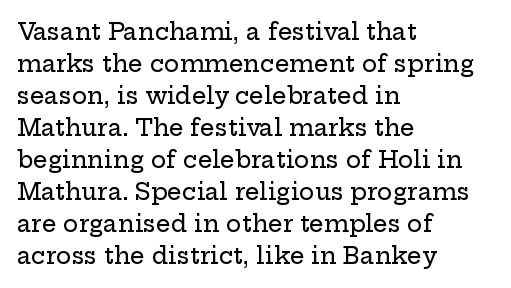
These lines are set flush left with a ragged right edge. Nope, not italic — everything's standing straight. Observe the ordinary spacing: letters are neighbours, not strangers. Vertically, the passage feels balanced, rows spaced as you'd expect. Has an underline been added? It has not.
